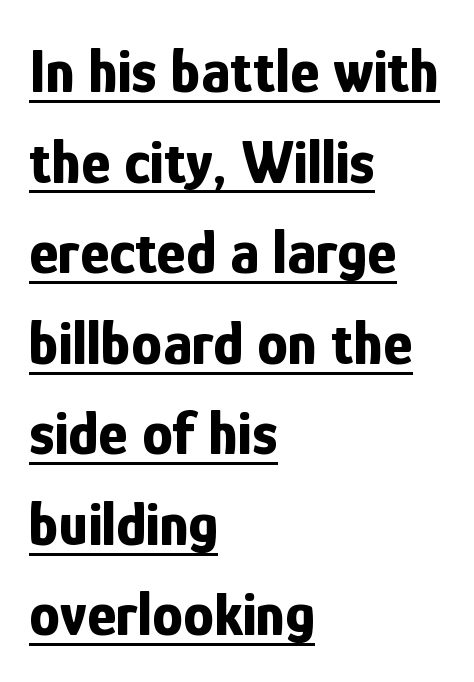
{"serif": "no", "italic": "no", "bold": "yes", "weight": "bold", "width": "condensed", "stroke_contrast": "low", "x_height": "medium", "monospaced": "no", "underline": "yes", "align": "left", "line_spacing": "normal", "line_spacing_ratio": 1.46, "letter_spacing": "normal", "letter_spacing_em": 0.0, "glyph_px": 62}
